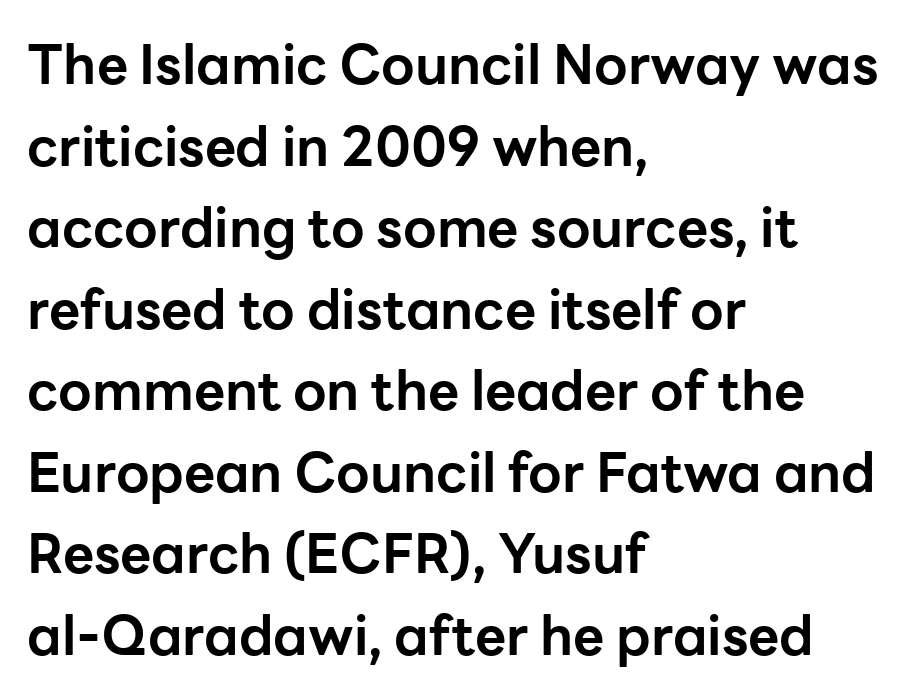
Q: Is the text bold? A: Yes.
Q: Is the text italic (slanted)? A: No, it is upright.
Q: Is the typeface a serif or a sans-serif typeface? A: Sans-serif.
Q: Is the text underlined? A: No.
Q: How is the paragraph aligned? A: Left-aligned.
Q: Is the spacing between letters normal or unusually wide? A: Normal.
Q: Is the spacing between lines tight, normal or loose? A: Normal.
Q: Width (condensed, normal, or wide)? A: Normal.
Q: Stroke contrast? A: Low.
Q: x-height? A: Medium.
Q: Monospaced? A: No.
